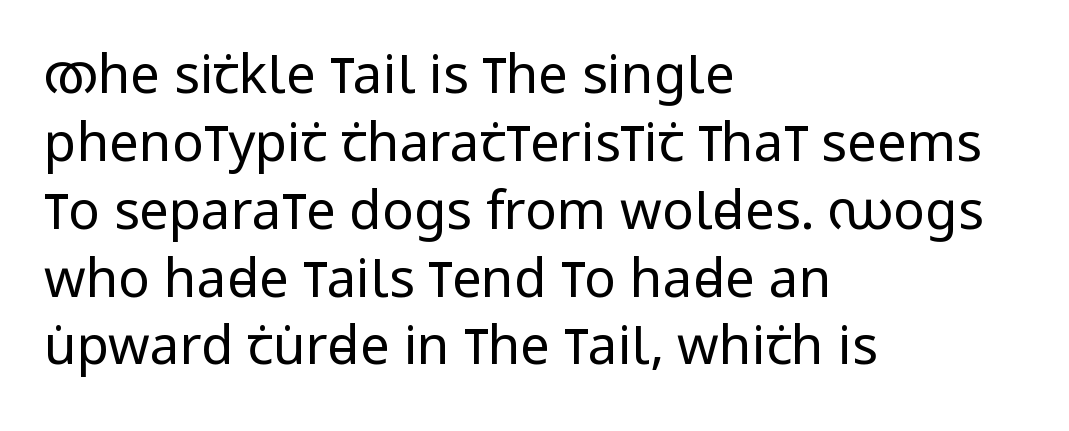
{"serif": "no", "italic": "no", "bold": "no", "weight": "regular", "width": "condensed", "stroke_contrast": "low", "x_height": "large", "monospaced": "no", "underline": "no", "align": "left", "line_spacing": "normal", "line_spacing_ratio": 1.28, "letter_spacing": "normal", "letter_spacing_em": 0.0, "glyph_px": 53}
